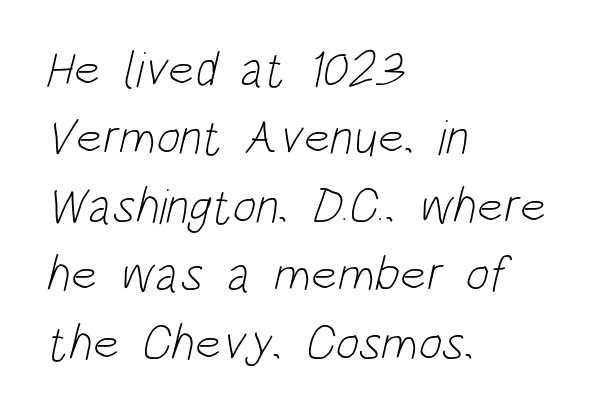
The rendering uses natural spacing where letterforms have individual widths. Vertical spacing — default. Weight class: somewhere from thin through regular. The glyphs are unaccompanied by any horizontal stroke below them. A classic flush-left, rag-right setting is used for this passage.
